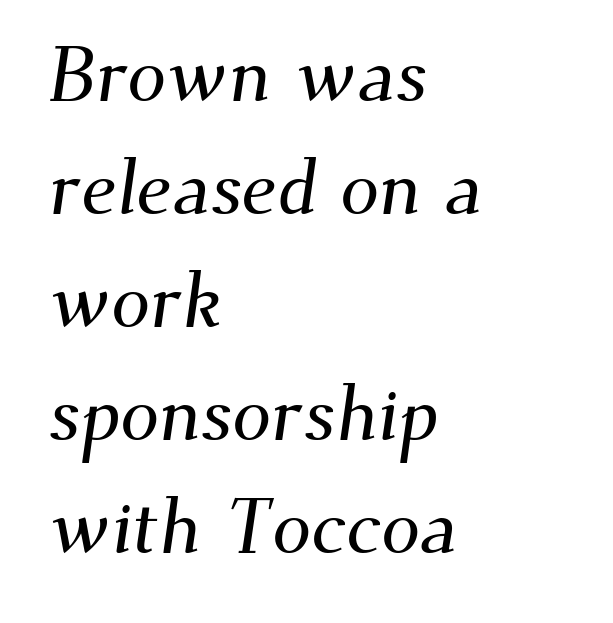
Q: Is the typeface a serif or a sans-serif typeface? A: Serif.
Q: Is the text underlined? A: No.
Q: How is the paragraph aligned? A: Left-aligned.
Q: Is the spacing between letters normal or unusually wide? A: Normal.
Q: Is the spacing between lines tight, normal or loose? A: Normal.
Q: Width (condensed, normal, or wide)? A: Normal.
Q: Stroke contrast? A: Medium.
Q: x-height? A: Small.
Q: Monospaced? A: No.
